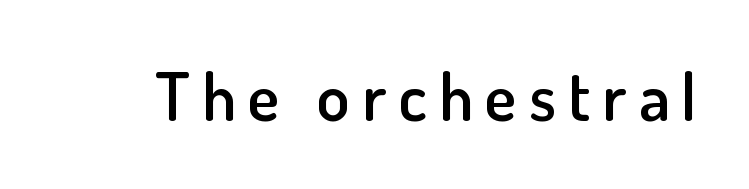
The image shows 67 px semibold sans-serif type, upright; set not underlined; low stroke contrast and a small x-height.
